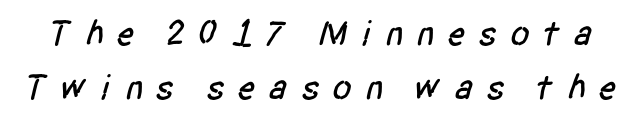
Q: Is the typeface a serif or a sans-serif typeface? A: Sans-serif.
Q: Is the text underlined? A: No.
Q: Is the spacing between letters normal or unusually wide? A: Unusually wide.
Q: Is the spacing between lines tight, normal or loose? A: Normal.
Q: Width (condensed, normal, or wide)? A: Condensed.
Q: Stroke contrast? A: Low.
Q: x-height? A: Large.
Q: Monospaced? A: No.
